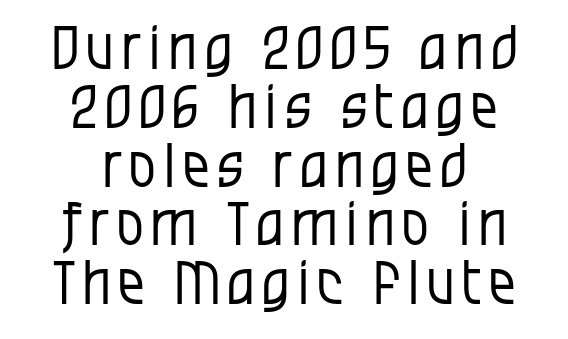
Italic? Not at all — the glyphs are vertical. Notice how the passage keeps no hard edge, just a central spine. The font is comparable to plain body text, perhaps lighter. Character widths vary here, with narrow letters taking less room than wide ones. Descenders hang freely into open space.
